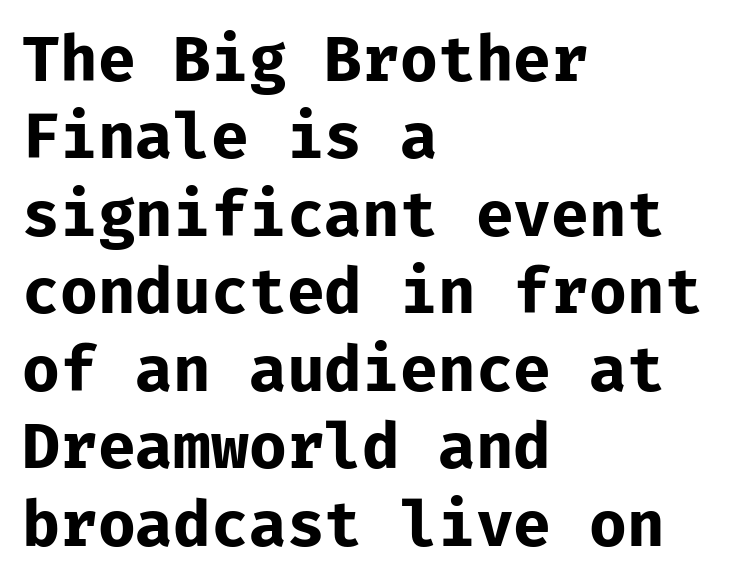
{"serif": "no", "italic": "no", "bold": "yes", "weight": "bold", "width": "normal", "stroke_contrast": "low", "x_height": "medium", "monospaced": "yes", "underline": "no", "align": "left", "line_spacing_ratio": 1.23, "letter_spacing": "normal", "letter_spacing_em": 0.0, "glyph_px": 63}
